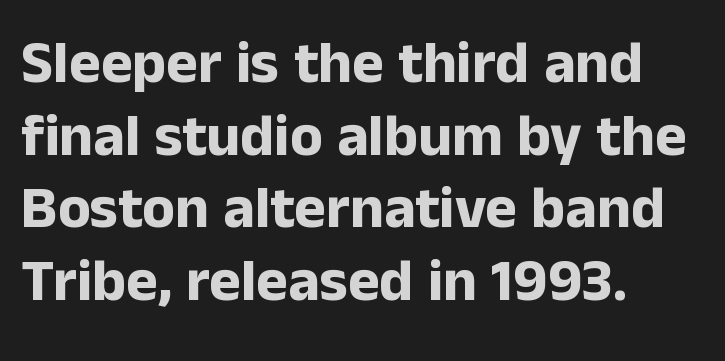
Q: Is the text bold? A: Yes.
Q: Is the text italic (slanted)? A: No, it is upright.
Q: Is the typeface a serif or a sans-serif typeface? A: Sans-serif.
Q: Is the text underlined? A: No.
Q: How is the paragraph aligned? A: Left-aligned.
Q: Is the spacing between letters normal or unusually wide? A: Normal.
Q: Width (condensed, normal, or wide)? A: Normal.
Q: Stroke contrast? A: Low.
Q: x-height? A: Medium.
Q: Monospaced? A: No.
